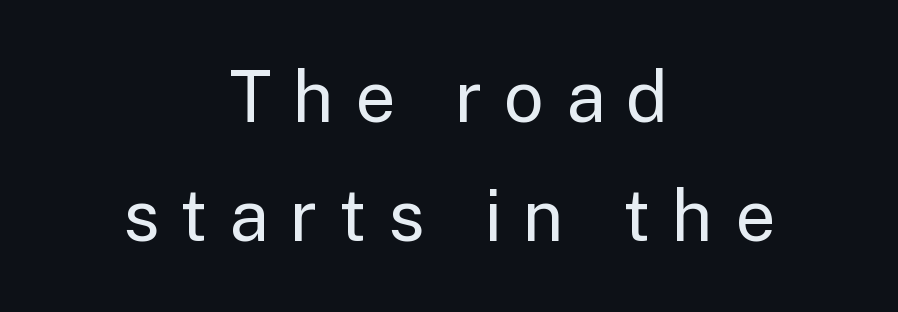
{"serif": "no", "italic": "no", "bold": "no", "weight": "regular", "width": "normal", "stroke_contrast": "low", "x_height": "medium", "monospaced": "no", "underline": "no", "align": "center", "line_spacing": "normal", "line_spacing_ratio": 1.68, "letter_spacing": "wide", "letter_spacing_em": 0.3, "glyph_px": 71}
